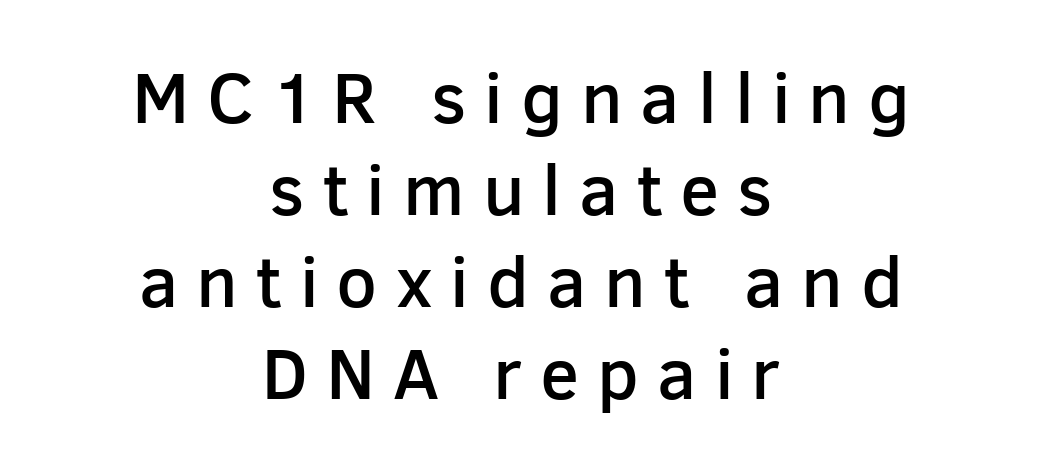
The image shows 72 px semibold sans-serif type, upright; set centered, normal line spacing (1.28x), unusually wide letter spacing (+0.25 em), not underlined; low stroke contrast and a medium x-height.
